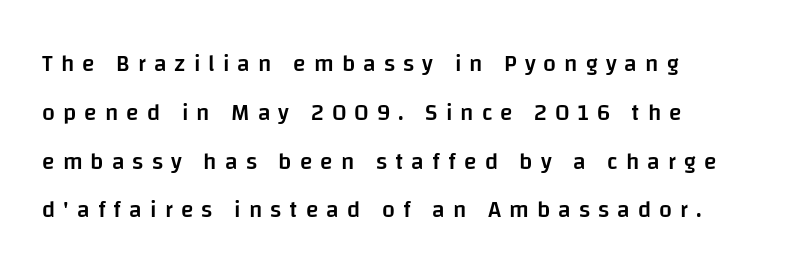
The foot of each line stays bare and open. Glyph-to-glyph distance is far greater than everyday printed text. Vertical spacing — loose. Ascenders rise straight up at ninety degrees.
